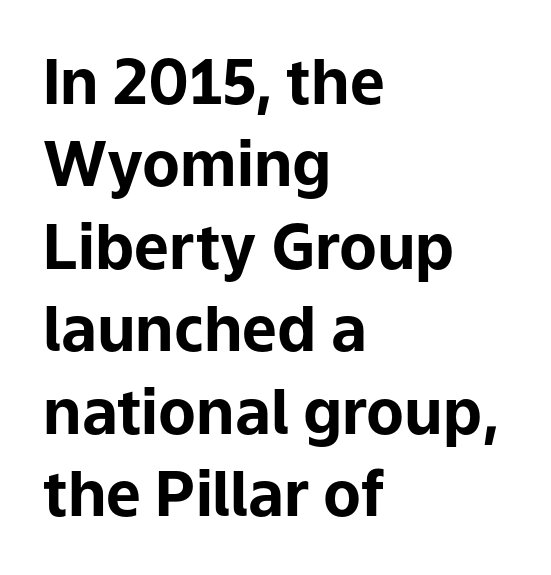
The image shows 62 px bold sans-serif type, upright; set left-aligned, normal line spacing (1.33x), normal letter spacing, not underlined; low stroke contrast and a medium x-height.
